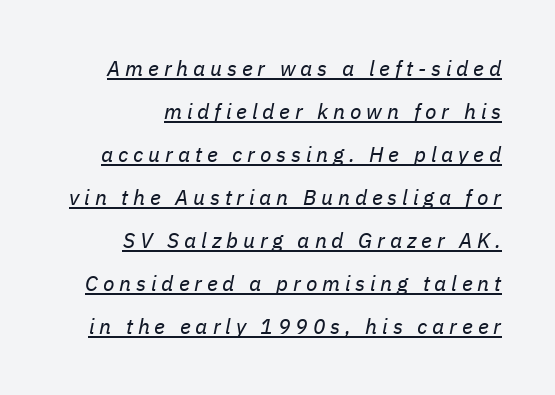
{"italic": "yes", "lean": "right", "slant_degrees": 11, "bold": "no", "underline": "yes", "align": "right", "line_spacing": "loose", "line_spacing_ratio": 2.05, "letter_spacing": "wide", "letter_spacing_em": 0.23, "glyph_px": 21}
